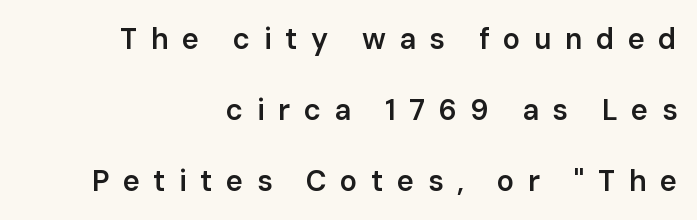
The face used here is proportionally spaced, like ordinary book or web type. Regarding serifs, this sample does without them. I'd describe the lettering as semibold — firm but not a full bold. This rendering features lettering with no underline.
